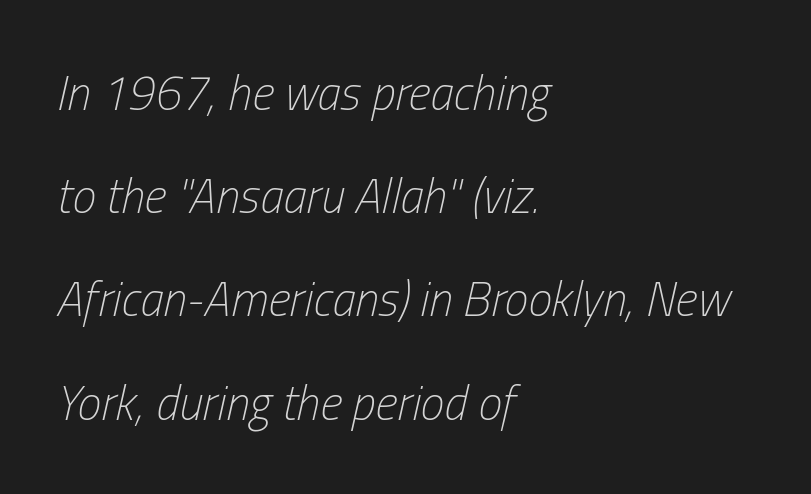
The rendering anchors every line to the left-hand side. Characters follow at the spacing the type designer built in. Compared with a typical body face, this is equally light or lighter still. The letters advance in unequal steps, a hallmark of proportional type. What's the leading like? Stretched, with rows far apart.
